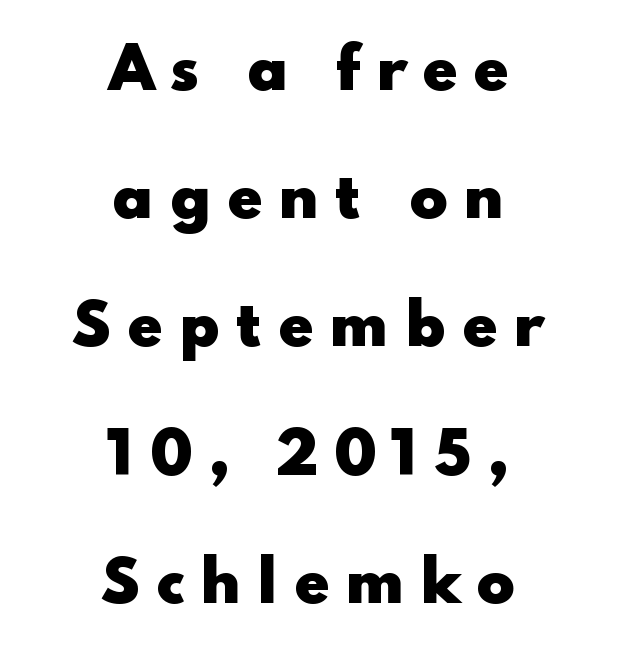
Q: Is the text bold? A: Yes.
Q: Is the text italic (slanted)? A: No, it is upright.
Q: Is the typeface a serif or a sans-serif typeface? A: Sans-serif.
Q: Is the text underlined? A: No.
Q: How is the paragraph aligned? A: Centered.
Q: Is the spacing between letters normal or unusually wide? A: Unusually wide.
Q: Is the spacing between lines tight, normal or loose? A: Loose.
Q: Width (condensed, normal, or wide)? A: Wide.
Q: Stroke contrast? A: Low.
Q: x-height? A: Small.
Q: Monospaced? A: No.
